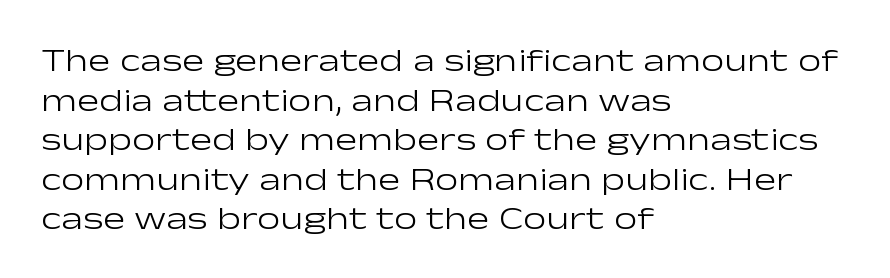
The typesetter chose a ragged-right arrangement here. Default kerning and tracking; the words read as compact shapes. Glance below the letters and you will spot only blank space. Posture: straight, roman, zero tilt. Is this a fixed-width face? No — the glyphs have proportional, varying widths.
